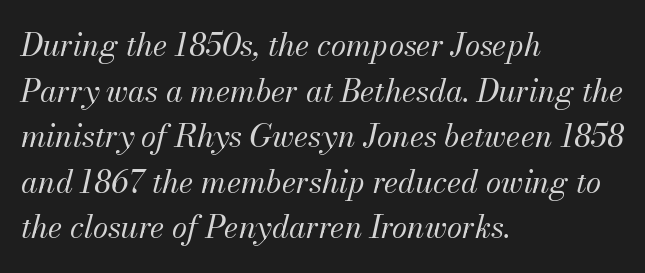
The image shows 31 px regular-weight type, italic (leaning right); set left-aligned, normal line spacing (1.47x), normal letter spacing, not underlined; medium stroke contrast and a small x-height.
